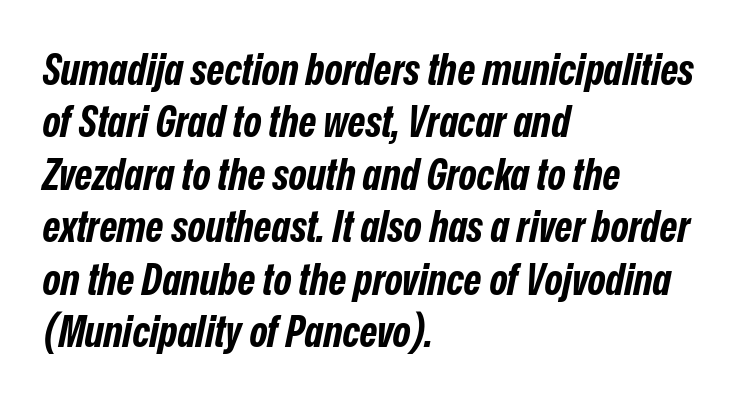
{"italic": "yes", "lean": "right", "slant_degrees": 12, "bold": "yes", "weight": "bold", "width": "condensed", "stroke_contrast": "low", "x_height": "medium", "monospaced": "no", "underline": "no", "align": "left", "line_spacing_ratio": 1.22, "letter_spacing": "normal", "letter_spacing_em": 0.0, "glyph_px": 43}
